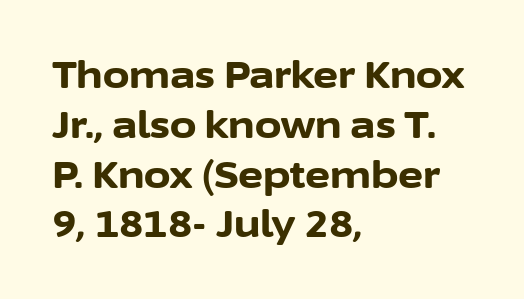
The image shows 38 px bold sans-serif type, upright; set left-aligned, normal line spacing (1.31x), normal letter spacing, not underlined; low stroke contrast and a medium x-height.
